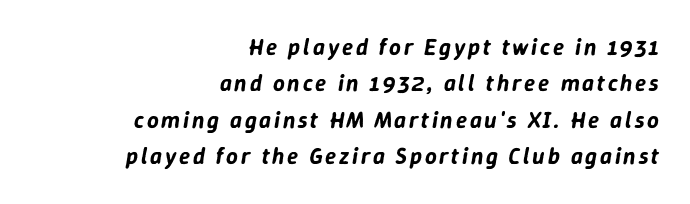
Q: Is the text italic (slanted)? A: Yes, it leans right by about 9 degrees.
Q: Is the text underlined? A: No.
Q: How is the paragraph aligned? A: Right-aligned.
Q: Is the spacing between lines tight, normal or loose? A: Normal.
